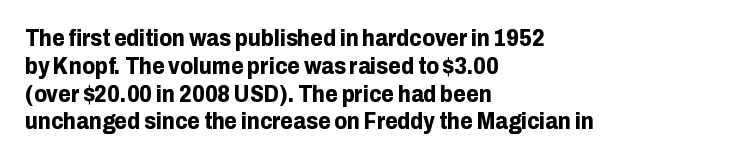
The image shows 23 px bold type, upright; set left-aligned, line spacing 1.21x, normal letter spacing, not underlined.
